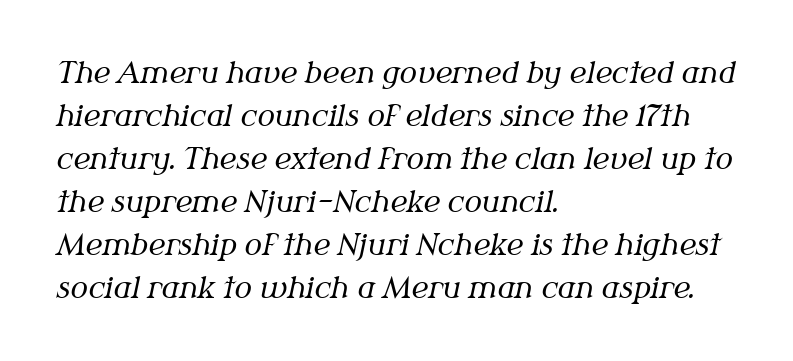
Q: Is the text bold? A: No.
Q: Is the text italic (slanted)? A: Yes, it leans right by about 12 degrees.
Q: Is the typeface a serif or a sans-serif typeface? A: Serif.
Q: Is the text underlined? A: No.
Q: How is the paragraph aligned? A: Left-aligned.
Q: Is the spacing between letters normal or unusually wide? A: Normal.
Q: Is the spacing between lines tight, normal or loose? A: Normal.
Q: Width (condensed, normal, or wide)? A: Normal.
Q: Stroke contrast? A: Medium.
Q: x-height? A: Medium.
Q: Monospaced? A: No.
